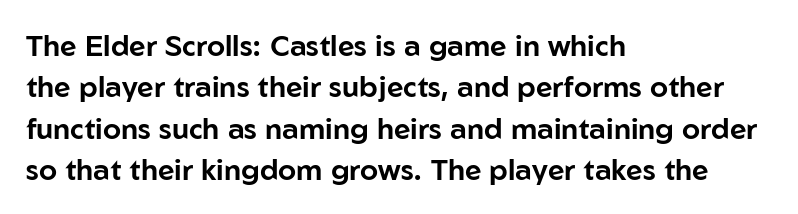
{"serif": "no", "italic": "no", "width": "normal", "stroke_contrast": "low", "x_height": "medium", "monospaced": "no", "underline": "no", "align": "left", "line_spacing": "normal", "line_spacing_ratio": 1.43, "letter_spacing": "normal", "letter_spacing_em": 0.0, "glyph_px": 29}
